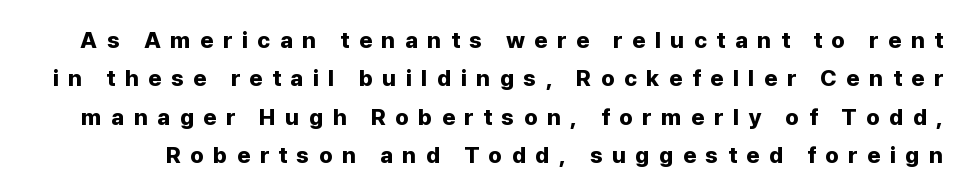
Notice how descenders clear the ascenders below comfortably — that's standard leading. These lines carry a lot of weight — the face is fully bold. Ascenders rise straight up at ninety degrees. Underline: absent.
